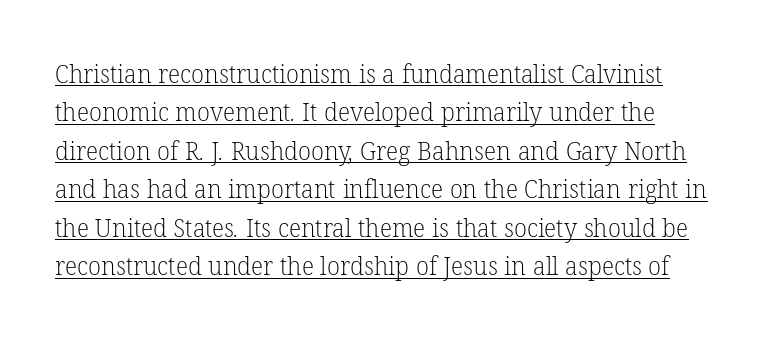
The image shows 26 px text type; set normal line spacing (1.48x), normal letter spacing, underlined.
